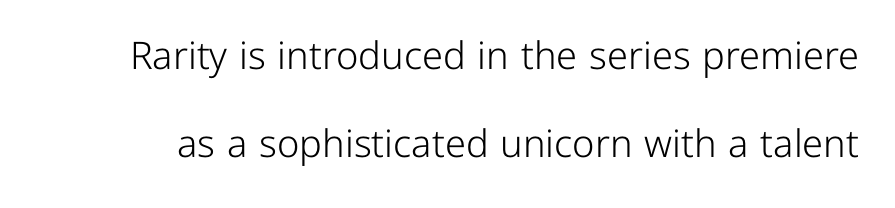
Inter-character spacing is left at the font's built-in metrics. Decoration check: the copy has no underline. Unlike italic type, these characters show no tilt at all. Weight class: somewhere from thin through regular.
